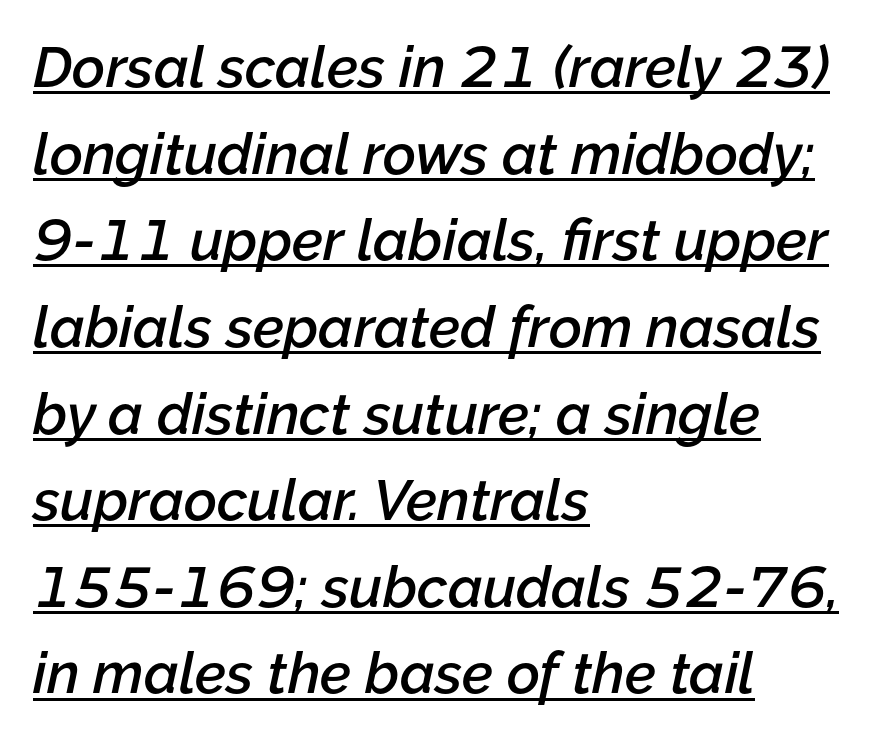
{"italic": "yes", "lean": "right", "slant_degrees": 12, "bold": "semi", "weight": "semibold", "width": "normal", "stroke_contrast": "low", "x_height": "medium", "monospaced": "no", "underline": "yes", "align": "left", "line_spacing": "normal", "line_spacing_ratio": 1.52, "letter_spacing": "normal", "letter_spacing_em": 0.0, "glyph_px": 57}
